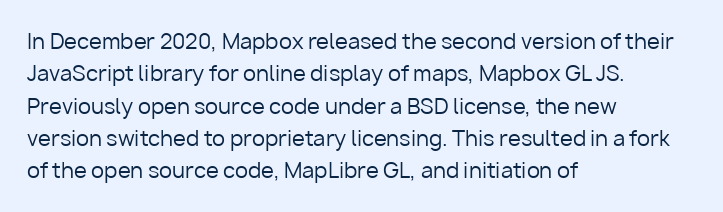
{"italic": "no", "bold": "no", "underline": "no", "align": "left", "line_spacing": "normal", "line_spacing_ratio": 1.54, "letter_spacing": "normal", "letter_spacing_em": 0.0, "glyph_px": 21}
